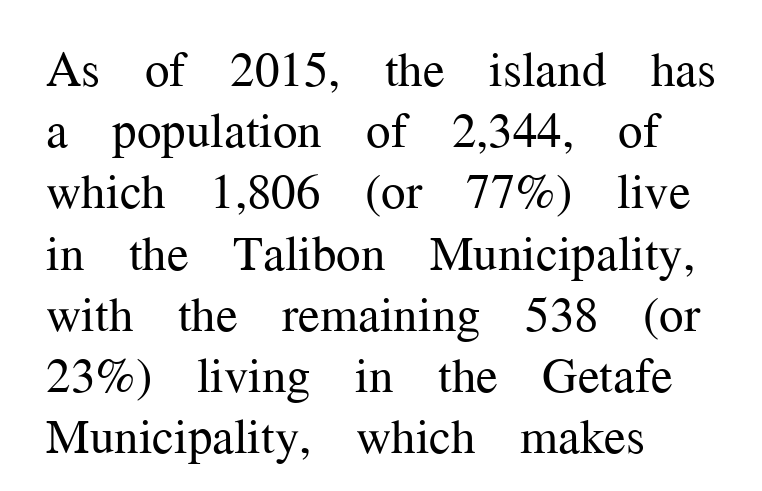
Q: Is the text bold? A: No.
Q: Is the text italic (slanted)? A: No, it is upright.
Q: Is the typeface a serif or a sans-serif typeface? A: Serif.
Q: Is the text underlined? A: No.
Q: How is the paragraph aligned? A: Left-aligned.
Q: Is the spacing between letters normal or unusually wide? A: Normal.
Q: Is the spacing between lines tight, normal or loose? A: Normal.
Q: Width (condensed, normal, or wide)? A: Normal.
Q: Stroke contrast? A: Medium.
Q: x-height? A: Medium.
Q: Monospaced? A: No.
